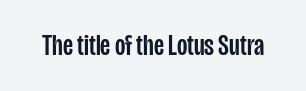
{"serif": "no", "italic": "no", "width": "condensed", "stroke_contrast": "low", "x_height": "large", "monospaced": "no", "underline": "no", "letter_spacing": "normal", "letter_spacing_em": 0.0, "glyph_px": 30}
